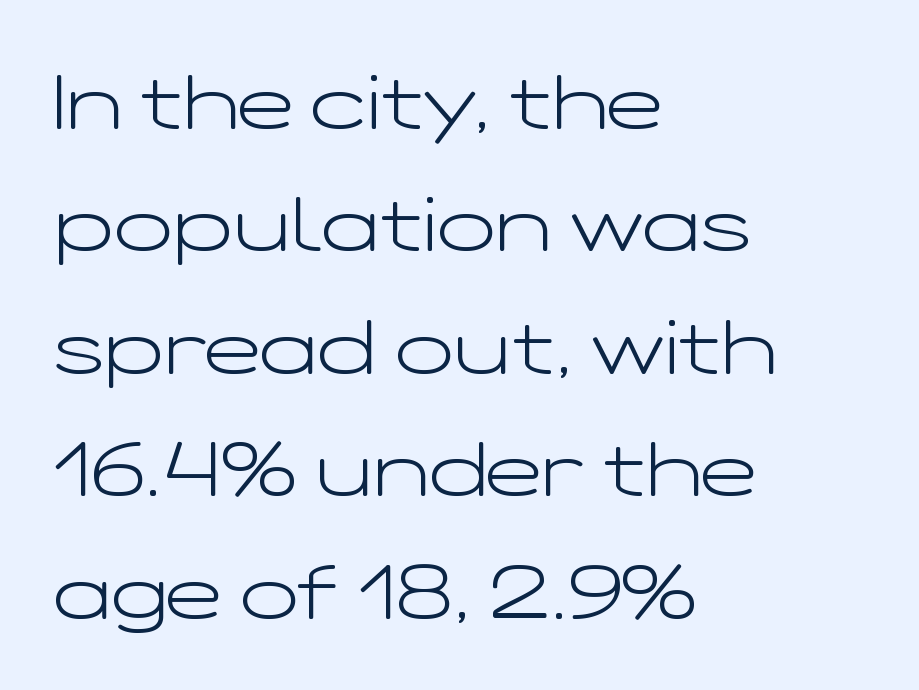
Looks like regular typesetting: each glyph gets only the width it needs. This rendering leaves character spacing at its baseline value. Stem width sits at or under what a default text font uses. Nope, not italic — everything's standing straight.
